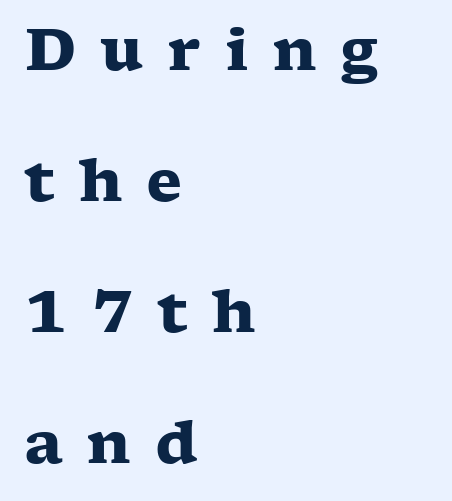
{"serif": "yes", "italic": "no", "bold": "yes", "weight": "heavy", "width": "wide", "stroke_contrast": "low", "x_height": "medium", "monospaced": "no", "underline": "no", "align": "left", "line_spacing": "loose", "line_spacing_ratio": 2.22, "letter_spacing": "wide", "letter_spacing_em": 0.4, "glyph_px": 59}
